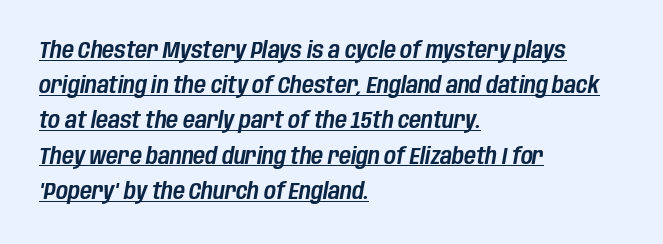
The image shows 23 px text type, italic (leaning right); set left-aligned, normal line spacing (1.53x), normal letter spacing, underlined.
